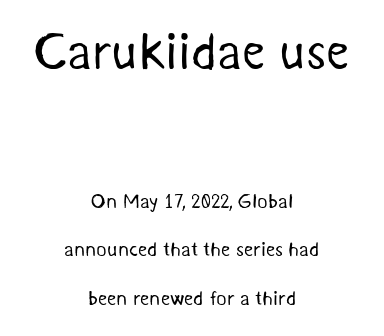
Q: Is the text bold? A: No.
Q: Is the typeface a serif or a sans-serif typeface? A: Sans-serif.
Q: Is the text underlined? A: No.
Q: How is the paragraph aligned? A: Centered.
Q: Is the spacing between letters normal or unusually wide? A: Normal.
Q: Is the spacing between lines tight, normal or loose? A: Loose.
Q: Which block of text is set in a larger size, the first (top) or the second (bottom)? A: The first (top) one.
Q: Width (condensed, normal, or wide)? A: Normal.
Q: Stroke contrast? A: Medium.
Q: x-height? A: Medium.
Q: Monospaced? A: No.
